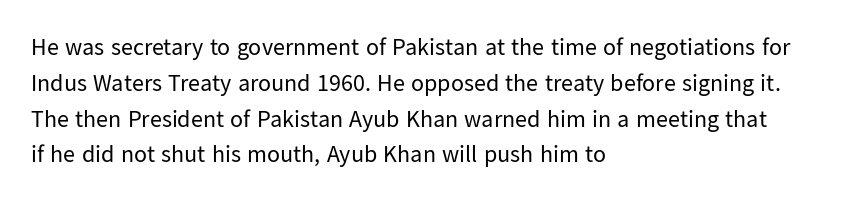
Q: Is the text bold? A: No.
Q: Is the text italic (slanted)? A: No, it is upright.
Q: Is the text underlined? A: No.
Q: How is the paragraph aligned? A: Left-aligned.
Q: Is the spacing between letters normal or unusually wide? A: Normal.
Q: Is the spacing between lines tight, normal or loose? A: Normal.
